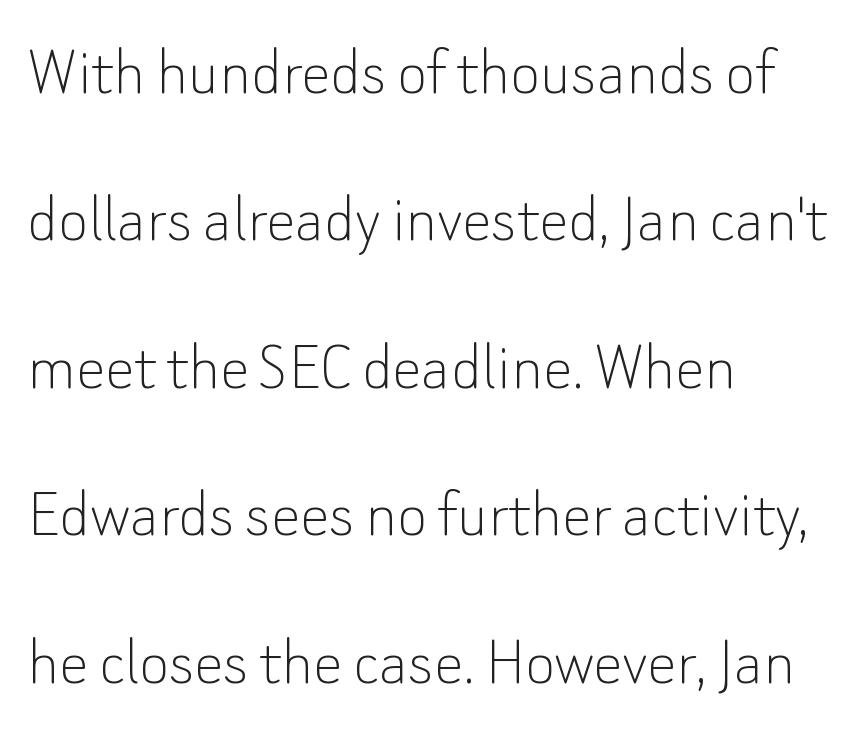
Does the lettering tilt? It doesn't — this is upright. A typesetter would label this face a sans. Proportional: the letters do not fall into vertical columns. Spacing between characters is what you'd get straight out of the box.
